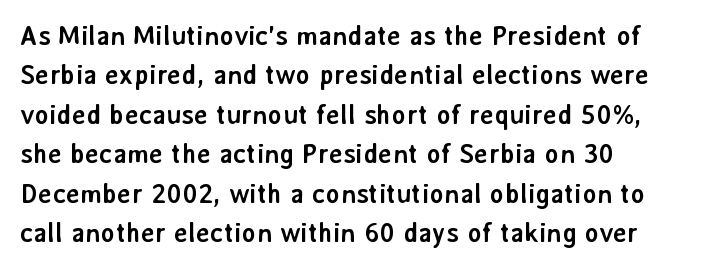
The line texture is even and compact thanks to regular tracking. Notice how the passage keeps a crisp vertical edge on the left only. Rendered with straight, roman letterforms. A bare baseline throughout the passage. One glance says typical: line gaps are just what's usual.
